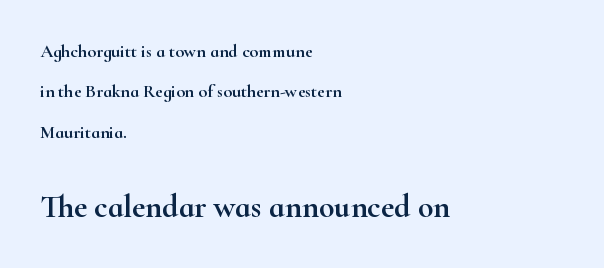
The face used here is proportionally spaced, like ordinary book or web type. A student would notice the bottom passage is typeset larger than what precedes it. Horizontally, the lines are justified to the leading edge only. Every character sits straight up, as roman type does. Is there much room between lines? Yes — plenty of vertical air separates them. Nobody touched the tracking dial on this one.
